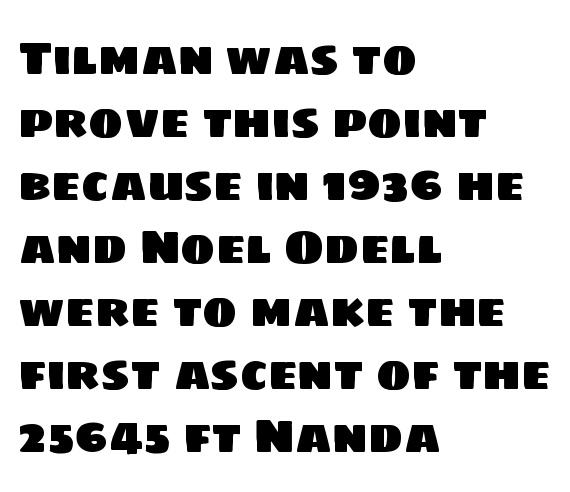
Casual observation: everything's shoved over to the left. The text was rendered using a sans face with plain stroke endings. The gaps between neighbouring characters are ordinary and unremarkable. Evenly set lines give the paragraph a standard silhouette. Unmarked baselines from the first word to the last.
